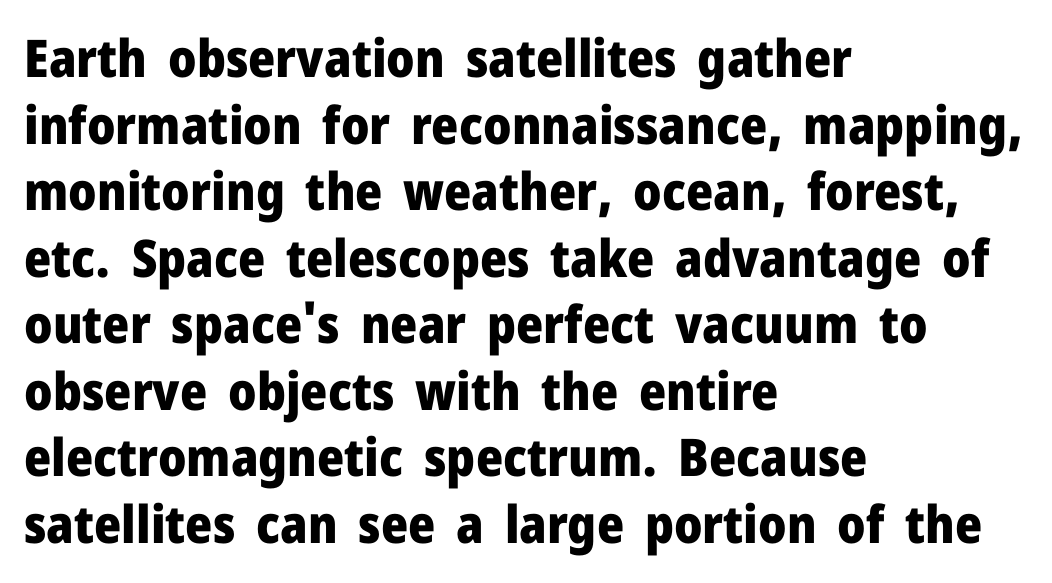
{"serif": "no", "italic": "no", "bold": "yes", "weight": "heavy", "width": "normal", "stroke_contrast": "low", "x_height": "medium", "monospaced": "no", "underline": "no", "align": "left", "line_spacing": "normal", "line_spacing_ratio": 1.28, "letter_spacing": "normal", "letter_spacing_em": 0.0, "glyph_px": 52}
